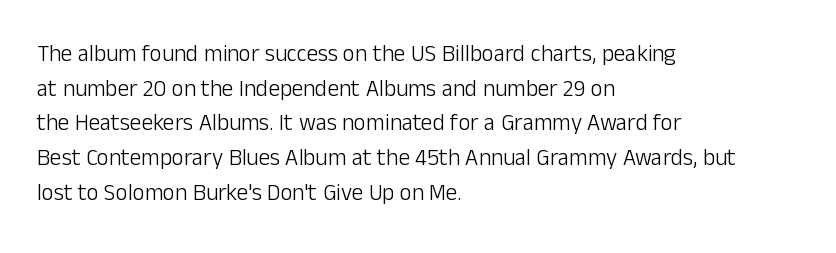
Q: Is the text bold? A: No.
Q: Is the text italic (slanted)? A: No, it is upright.
Q: Is the text underlined? A: No.
Q: How is the paragraph aligned? A: Left-aligned.
Q: Is the spacing between letters normal or unusually wide? A: Normal.
Q: Is the spacing between lines tight, normal or loose? A: Normal.
